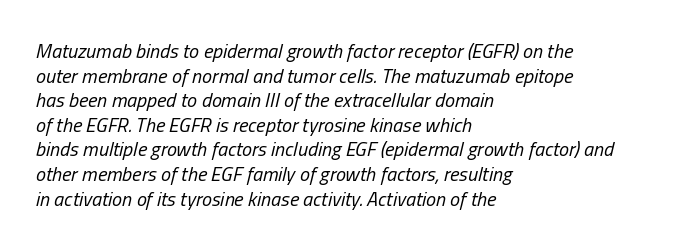
The image shows 20 px text type, italic (leaning right); set left-aligned, line spacing 1.23x, normal letter spacing, not underlined.
